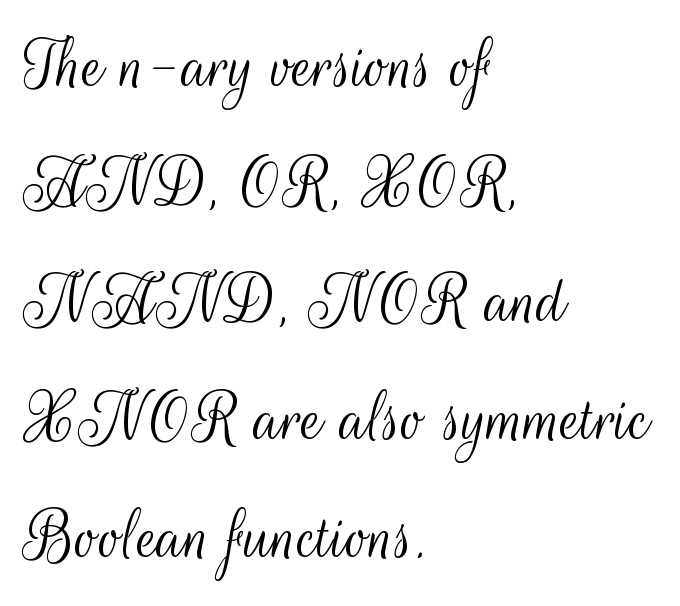
Q: Is the text bold? A: No.
Q: Is the text italic (slanted)? A: Yes.
Q: Is the typeface a serif or a sans-serif typeface? A: Sans-serif.
Q: Is the text underlined? A: No.
Q: How is the paragraph aligned? A: Left-aligned.
Q: Is the spacing between letters normal or unusually wide? A: Normal.
Q: Is the spacing between lines tight, normal or loose? A: Normal.
Q: Width (condensed, normal, or wide)? A: Condensed.
Q: Stroke contrast? A: Medium.
Q: x-height? A: Small.
Q: Monospaced? A: No.
